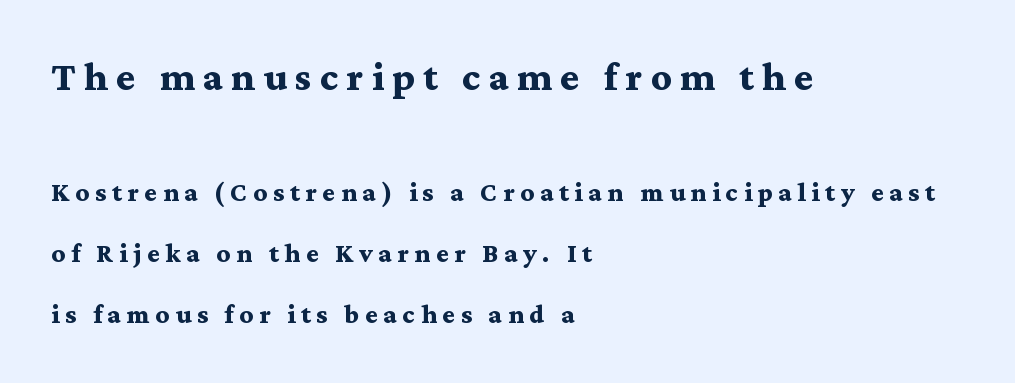
The image shows 40 px bold, wide serif type, upright; set left-aligned, loose line spacing (2.27x), unusually wide letter spacing (+0.21 em), not underlined; the first (top) block is 1.48x larger; medium stroke contrast and a medium x-height.
